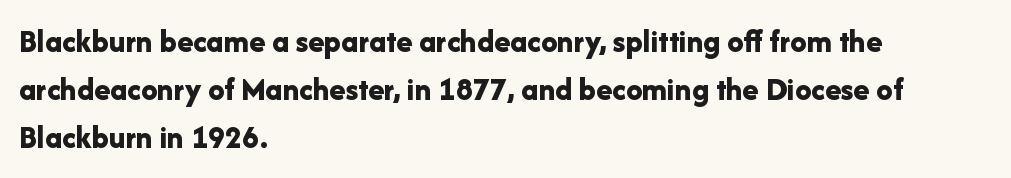
The image shows 33 px bold sans-serif type, upright; set left-aligned, normal line spacing (1.45x), normal letter spacing, not underlined; low stroke contrast and a medium x-height.
